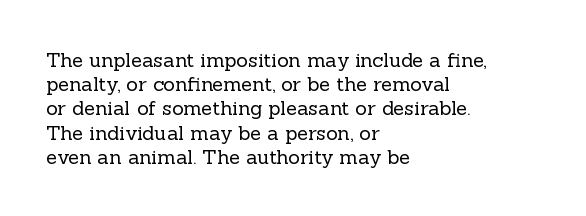
Tall strokes in this sample are plumb rather than angled. Decoration check: the copy has no underline. Words appear dense and cohesive because spacing is normal. The typesetter chose a ragged-right arrangement here.
